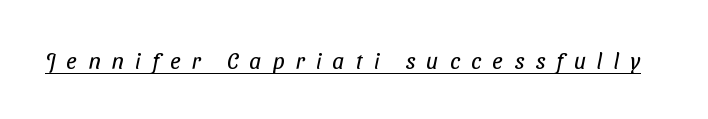
Q: Is the text bold? A: No.
Q: Is the text underlined? A: Yes.
Q: Is the spacing between letters normal or unusually wide? A: Unusually wide.
